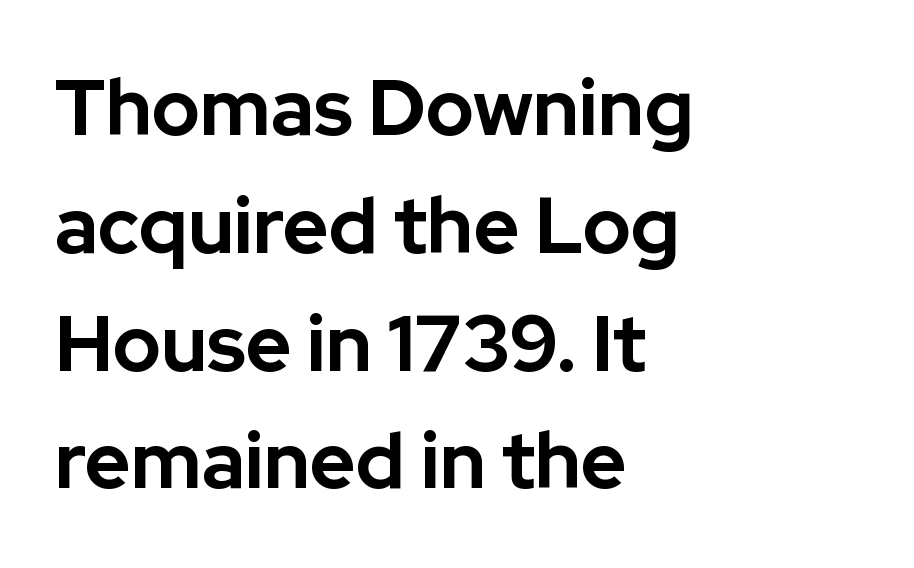
Q: Is the text bold? A: Yes.
Q: Is the text italic (slanted)? A: No, it is upright.
Q: Is the typeface a serif or a sans-serif typeface? A: Sans-serif.
Q: Is the text underlined? A: No.
Q: How is the paragraph aligned? A: Left-aligned.
Q: Is the spacing between letters normal or unusually wide? A: Normal.
Q: Is the spacing between lines tight, normal or loose? A: Normal.
Q: Width (condensed, normal, or wide)? A: Normal.
Q: Stroke contrast? A: Low.
Q: x-height? A: Medium.
Q: Monospaced? A: No.
